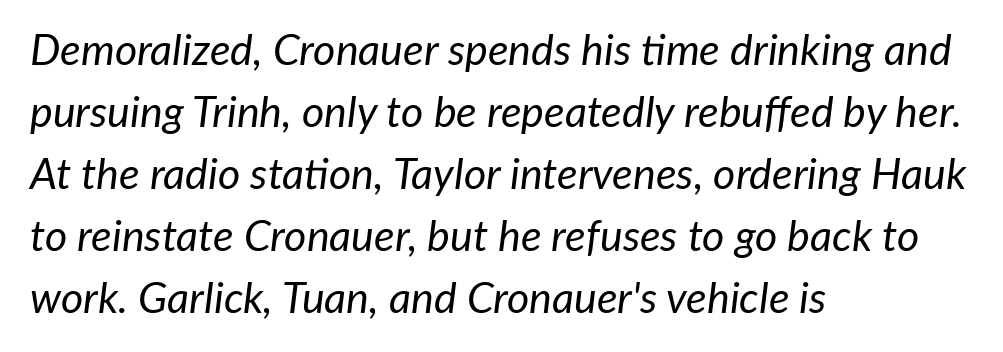
{"italic": "yes", "lean": "right", "slant_degrees": 7, "bold": "no", "weight": "regular", "width": "normal", "stroke_contrast": "low", "x_height": "medium", "monospaced": "no", "underline": "no", "align": "left", "line_spacing": "normal", "line_spacing_ratio": 1.44, "letter_spacing": "normal", "letter_spacing_em": 0.0, "glyph_px": 43}
